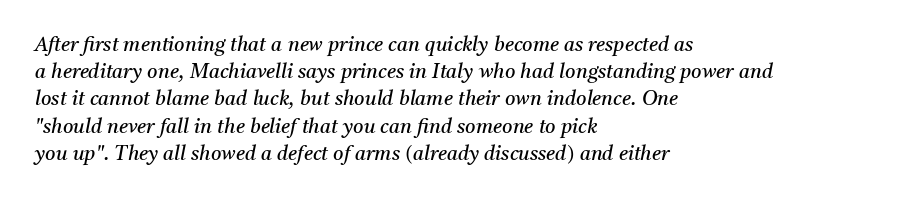
{"italic": "yes", "lean": "right", "slant_degrees": 11, "bold": "no", "underline": "no", "align": "left", "line_spacing": "normal", "line_spacing_ratio": 1.36, "letter_spacing": "normal", "letter_spacing_em": 0.0, "glyph_px": 20}
